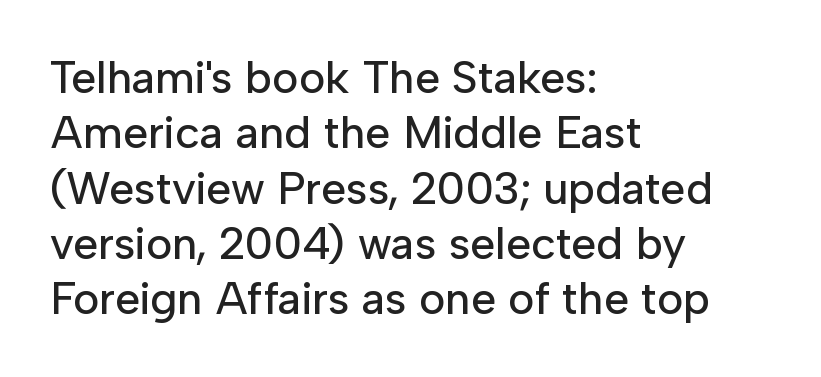
{"serif": "no", "italic": "no", "width": "normal", "stroke_contrast": "low", "x_height": "medium", "monospaced": "no", "underline": "no", "align": "left", "line_spacing_ratio": 1.23, "letter_spacing": "normal", "letter_spacing_em": 0.0, "glyph_px": 45}
